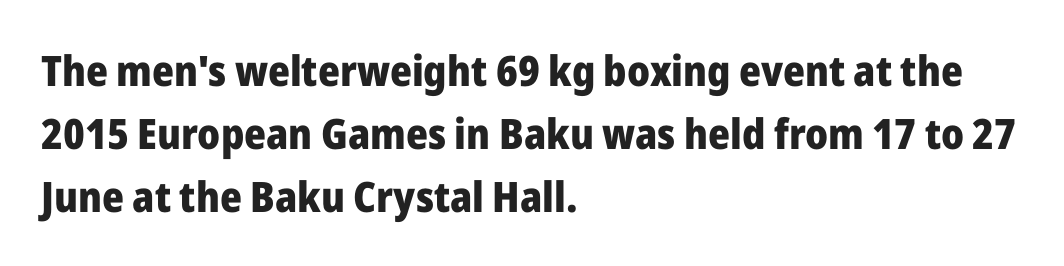
The specimen reads as upright at a glance. In terms of letterform style, serifs are entirely absent. The space between consecutive lines is moderate. In CSS terms this would be text-align: left. Has an underline been added? It has not.
